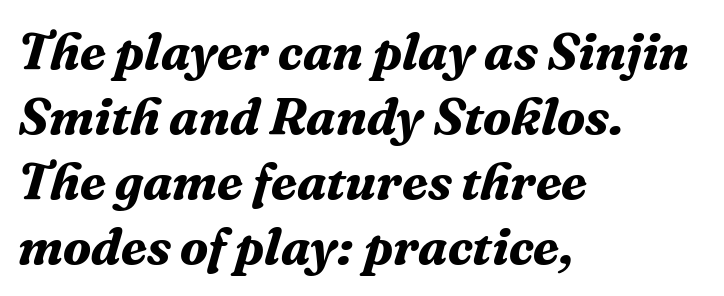
Line starts are locked; line ends wander. Small tapered or slab feet sit at the stroke ends, so this counts as serif. The passage shown is typed in a proportional face where columns would drift. Baseline-to-baseline distance is the conventional proportion of letter height. Glyph-to-glyph distance matches everyday printed text.
